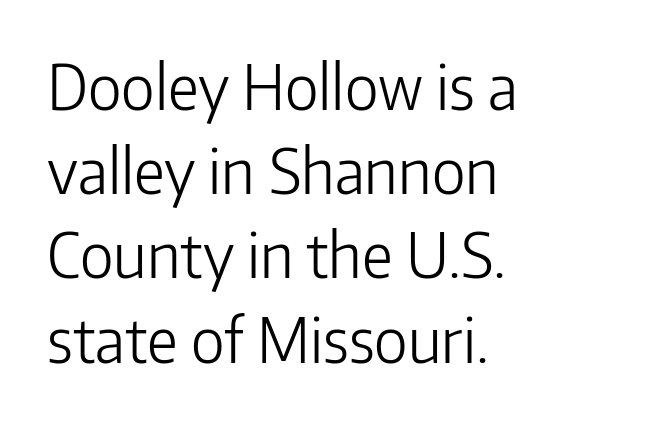
{"serif": "no", "italic": "no", "bold": "no", "weight": "light", "width": "normal", "stroke_contrast": "low", "x_height": "medium", "monospaced": "no", "underline": "no", "align": "left", "line_spacing": "normal", "line_spacing_ratio": 1.38, "letter_spacing": "normal", "letter_spacing_em": 0.0, "glyph_px": 61}
